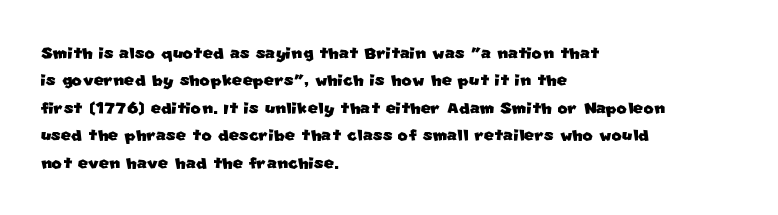
{"underline": "no", "align": "left", "line_spacing": "normal", "line_spacing_ratio": 1.25, "letter_spacing": "normal", "letter_spacing_em": 0.0, "glyph_px": 22}
